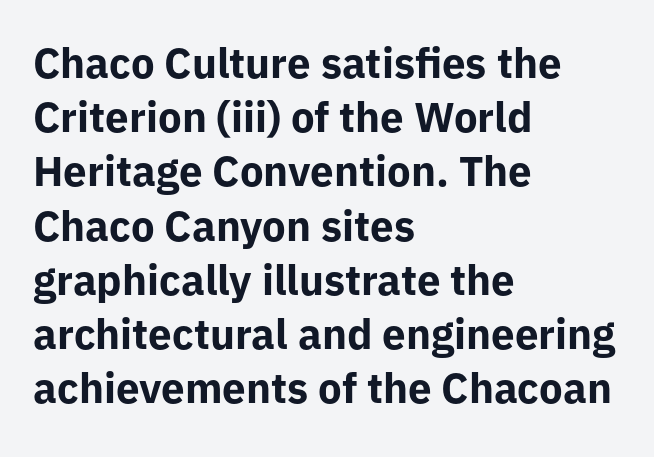
Q: Is the text bold? A: Yes.
Q: Is the text italic (slanted)? A: No, it is upright.
Q: Is the typeface a serif or a sans-serif typeface? A: Sans-serif.
Q: Is the text underlined? A: No.
Q: How is the paragraph aligned? A: Left-aligned.
Q: Is the spacing between letters normal or unusually wide? A: Normal.
Q: Is the spacing between lines tight, normal or loose? A: Normal.
Q: Width (condensed, normal, or wide)? A: Normal.
Q: Stroke contrast? A: Low.
Q: x-height? A: Medium.
Q: Monospaced? A: No.
